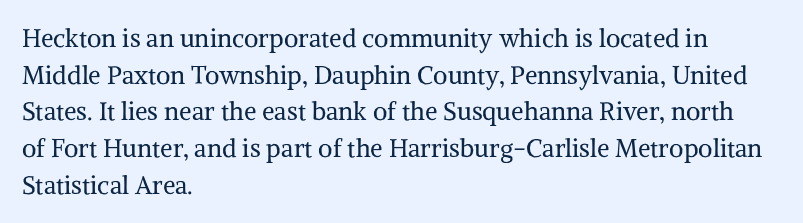
Weight: in the light-to-regular range. In CSS terms this would be text-align: left. The letters stand straight up with perfectly vertical stems. Each new line begins a customary step beneath the previous one. Characters follow at the spacing the type designer built in.
